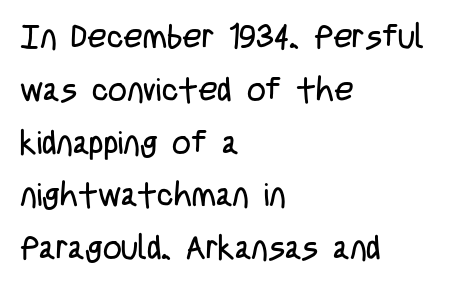
The passage shown is typed in a proportional face where columns would drift. Tracking here is standard; glyphs follow each other at the usual distance. A typesetter would call this leading conventional body-copy spacing. The area under the type is left untouched.
